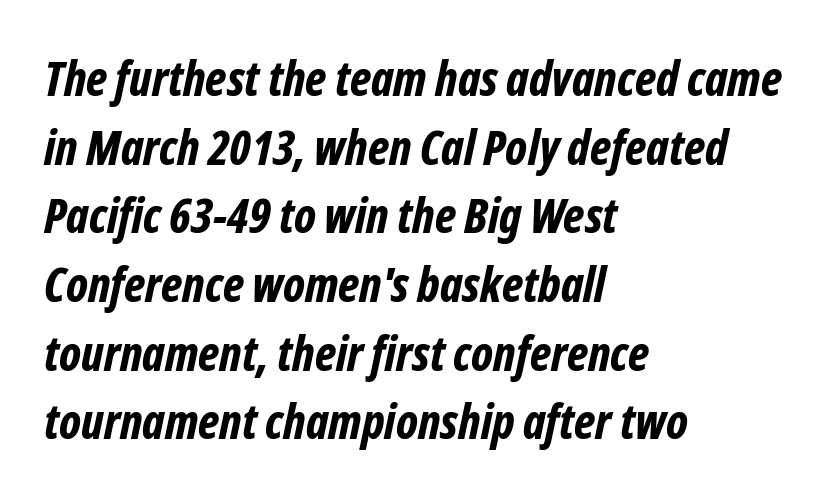
The image shows 48 px bold, condensed type, italic (leaning right); set left-aligned, normal line spacing (1.43x), normal letter spacing, not underlined; low stroke contrast and a medium x-height.
